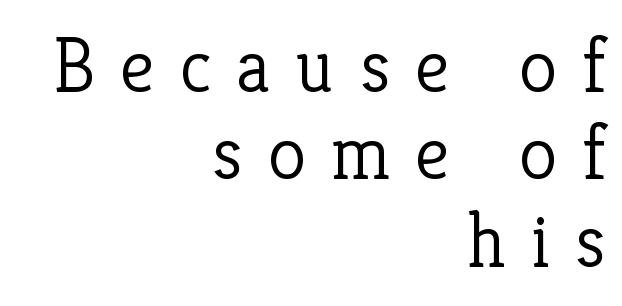
These lines are rendered in a variable-pitch font. What's the leading like? Squeezed, with rows nearly overlapping. Here the glyphs are tracked loosely, breaking word shapes into spaced letters. No chunkiness to these letters — they're not bold.
